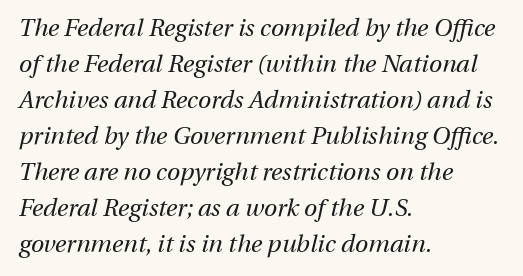
If you measured baseline to baseline, you'd find a middling distance. Left-aligned paragraph, ragged on the right. Italic? Definitely — the glyphs are oblique. The line texture is even and compact thanks to regular tracking. The passage shown is not underscored anywhere.
